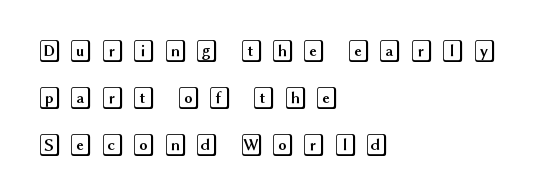
{"italic": "no", "underline": "no", "align": "left", "line_spacing": "loose", "line_spacing_ratio": 2.14, "letter_spacing": "wide", "letter_spacing_em": 0.33, "glyph_px": 22}
